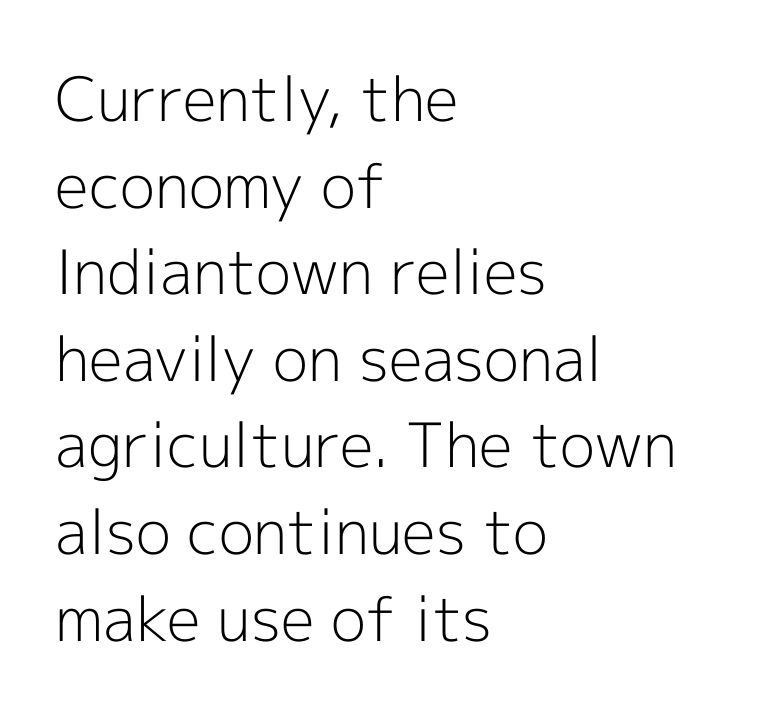
{"serif": "no", "italic": "no", "bold": "no", "weight": "light", "width": "normal", "x_height": "medium", "monospaced": "no", "underline": "no", "align": "left", "line_spacing": "normal", "line_spacing_ratio": 1.42, "letter_spacing": "normal", "letter_spacing_em": 0.0, "glyph_px": 61}
